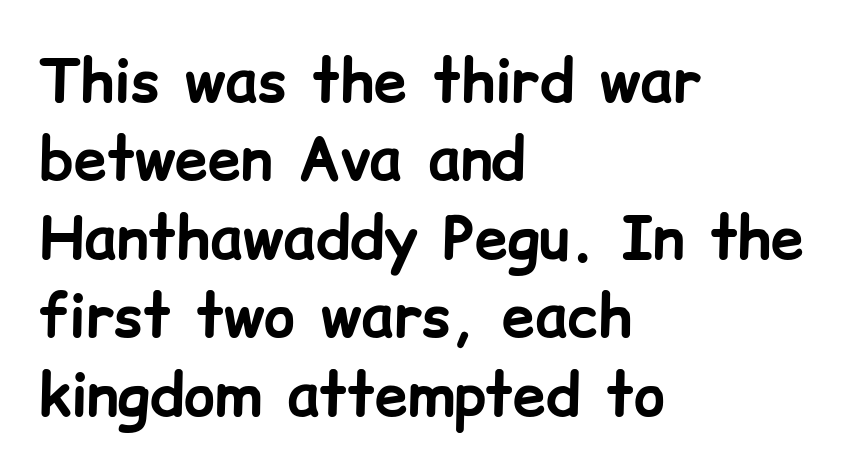
{"serif": "no", "italic": "no", "bold": "yes", "weight": "bold", "width": "normal", "stroke_contrast": "low", "x_height": "medium", "monospaced": "no", "underline": "no", "align": "left", "line_spacing": "normal", "line_spacing_ratio": 1.33, "letter_spacing": "normal", "letter_spacing_em": 0.0, "glyph_px": 59}
